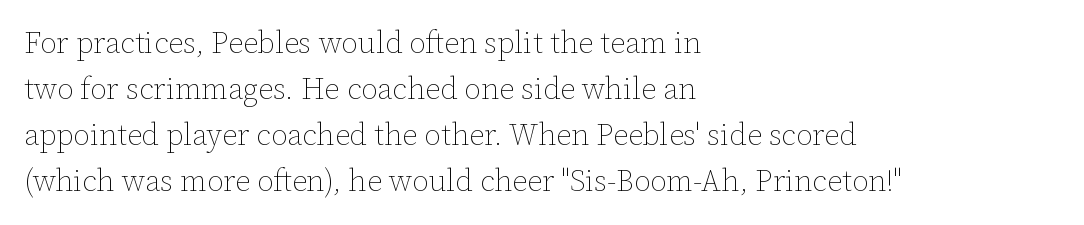
Q: Is the text bold? A: No.
Q: Is the text italic (slanted)? A: No, it is upright.
Q: Is the text underlined? A: No.
Q: How is the paragraph aligned? A: Left-aligned.
Q: Is the spacing between letters normal or unusually wide? A: Normal.
Q: Is the spacing between lines tight, normal or loose? A: Normal.
Q: Width (condensed, normal, or wide)? A: Normal.
Q: Stroke contrast? A: Low.
Q: x-height? A: Medium.
Q: Monospaced? A: No.
